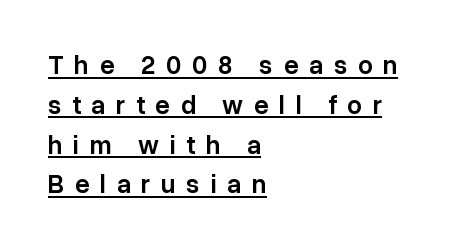
The image shows 26 px text type, upright; set left-aligned, normal line spacing (1.53x), unusually wide letter spacing (+0.41 em), underlined.
